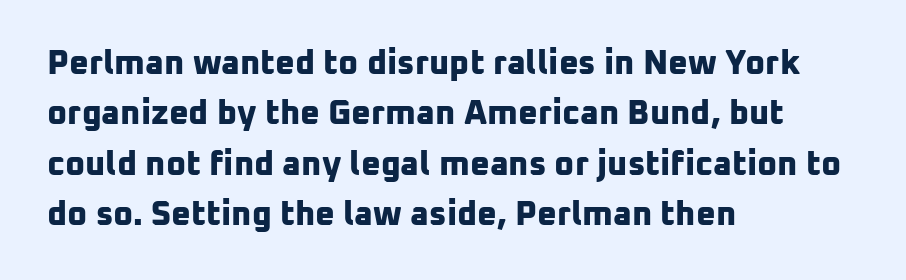
{"serif": "no", "bold": "yes", "weight": "bold", "width": "normal", "stroke_contrast": "low", "x_height": "medium", "monospaced": "no", "underline": "no", "align": "left", "line_spacing": "normal", "line_spacing_ratio": 1.48, "letter_spacing": "normal", "letter_spacing_em": 0.0, "glyph_px": 34}
